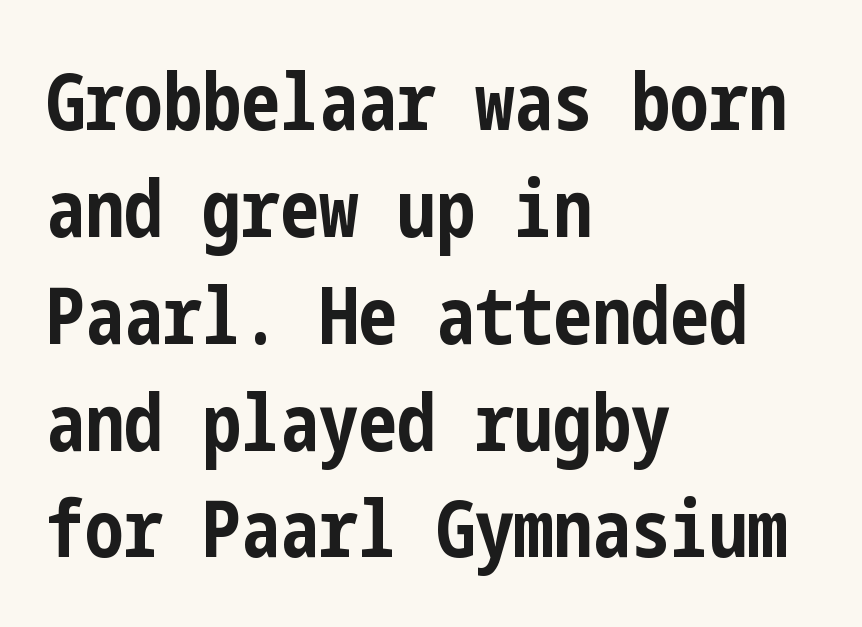
The image shows 78 px bold, condensed sans-serif type, upright; set left-aligned, normal line spacing (1.37x), normal letter spacing, not underlined; low stroke contrast and a medium x-height.
